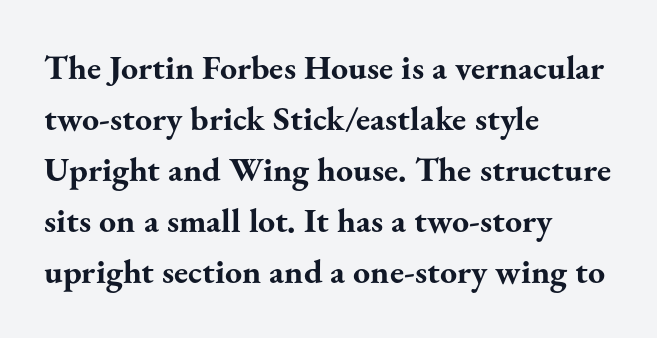
The image shows 34 px bold serif type, upright; set left-aligned, normal line spacing (1.5x), normal letter spacing, not underlined; medium stroke contrast and a small x-height.
